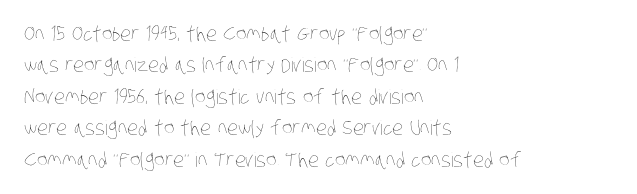
{"bold": "no", "underline": "no", "align": "left", "line_spacing": "normal", "line_spacing_ratio": 1.57, "letter_spacing": "normal", "letter_spacing_em": 0.0, "glyph_px": 20}
